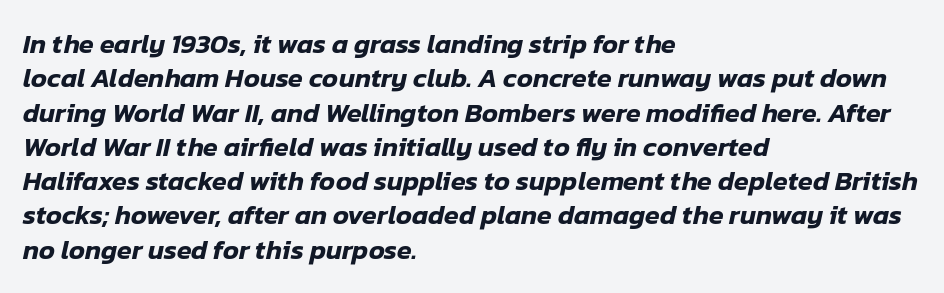
{"italic": "yes", "lean": "right", "slant_degrees": 12, "underline": "no", "align": "left", "line_spacing": "normal", "line_spacing_ratio": 1.27, "letter_spacing": "normal", "letter_spacing_em": 0.0, "glyph_px": 27}
